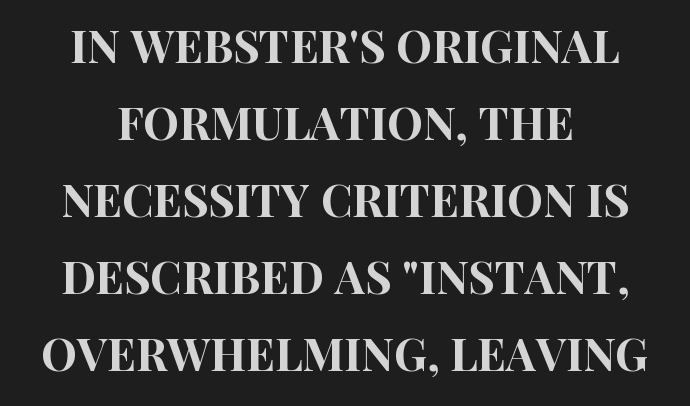
The image shows 45 px condensed sans-serif type, upright; set line spacing 1.71x, normal letter spacing, not underlined; high stroke contrast and a large x-height.
